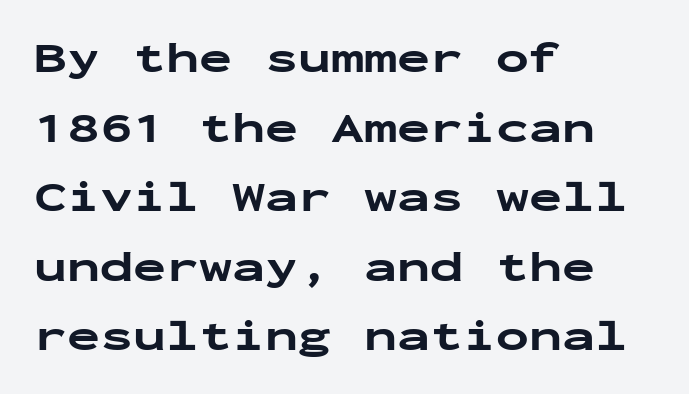
The image shows 44 px bold, wide sans-serif type, upright, monospaced; set left-aligned, normal line spacing (1.58x), normal letter spacing, not underlined; low stroke contrast and a medium x-height.
